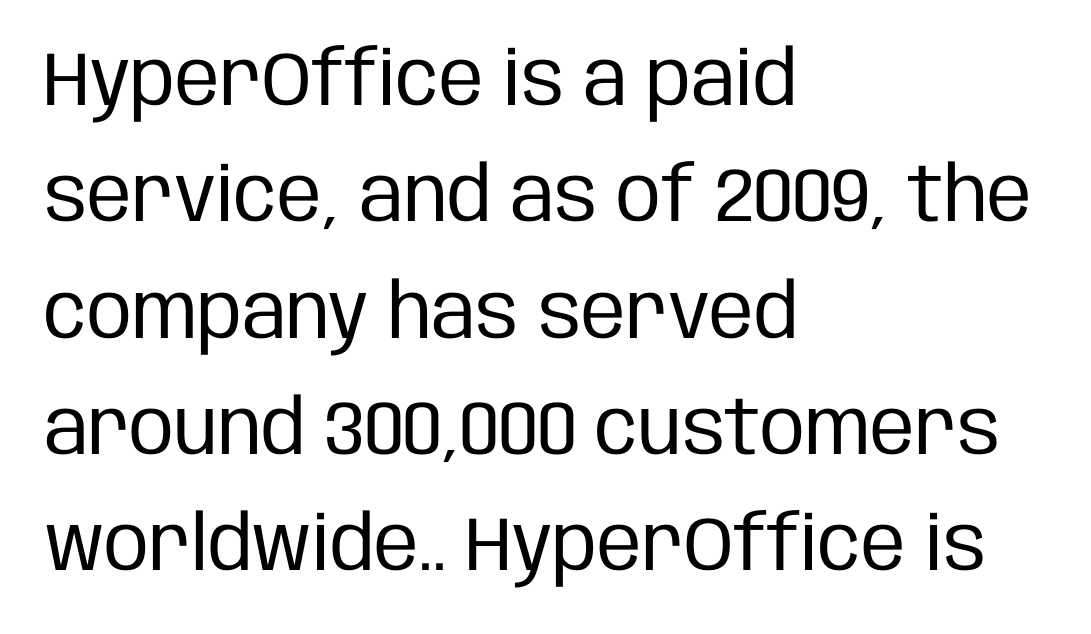
Every row of glyphs begins at an identical x-position on the left. The letters stand upright; this is a roman face. The vertical gap from one line to the next is medium. The strokes carry an ordinary text weight at most.
